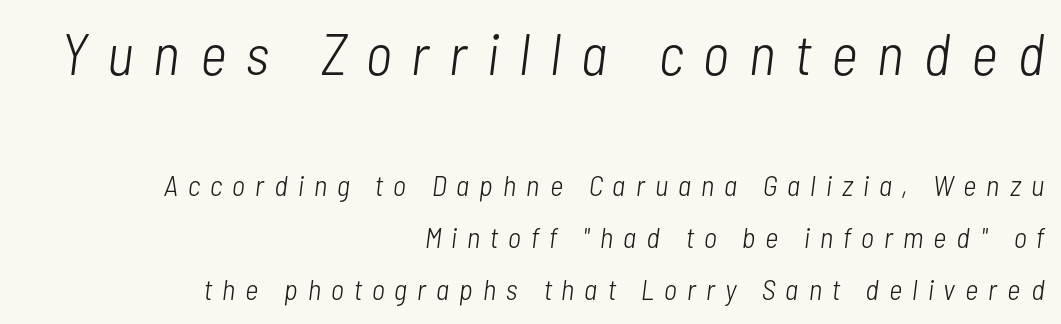
Q: Is the text bold? A: No.
Q: Is the text italic (slanted)? A: Yes, it leans right by about 7 degrees.
Q: Is the text underlined? A: No.
Q: How is the paragraph aligned? A: Right-aligned.
Q: Is the spacing between letters normal or unusually wide? A: Unusually wide.
Q: Which block of text is set in a larger size, the first (top) or the second (bottom)? A: The first (top) one.
Q: Width (condensed, normal, or wide)? A: Condensed.
Q: Stroke contrast? A: Low.
Q: x-height? A: Medium.
Q: Monospaced? A: No.
